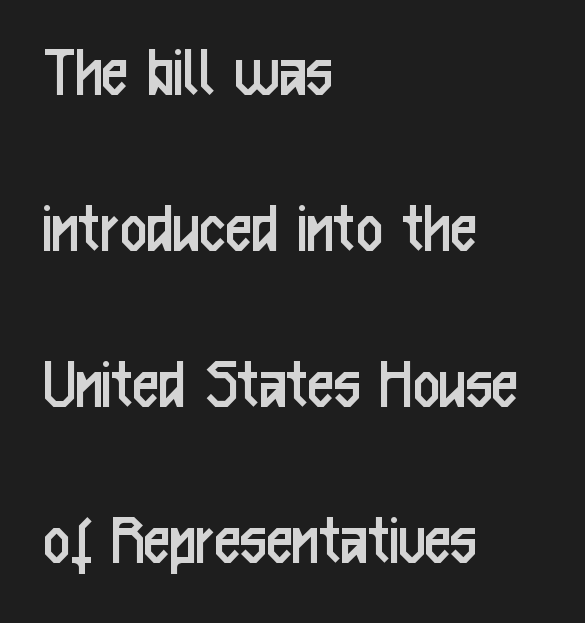
Is there any slant? The stems are plumb. The zone under the glyphs is completely vacant. Looks like regular typesetting: each glyph gets only the width it needs. Observe the ordinary spacing: letters are neighbours, not strangers. Whoever set this chose breathing room over compactness in the vertical rhythm.
